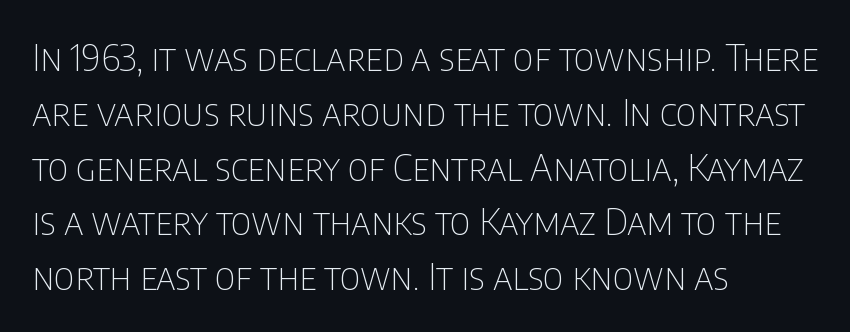
The image shows 37 px thin, condensed sans-serif type, upright; set left-aligned, normal line spacing (1.48x), normal letter spacing, not underlined; low stroke contrast and a large x-height.
